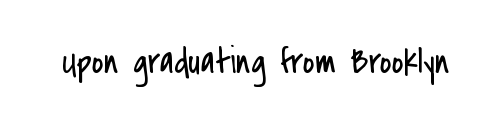
The image shows 36 px regular-weight, condensed sans-serif type, upright; set normal letter spacing, not underlined; low stroke contrast and a small x-height.
